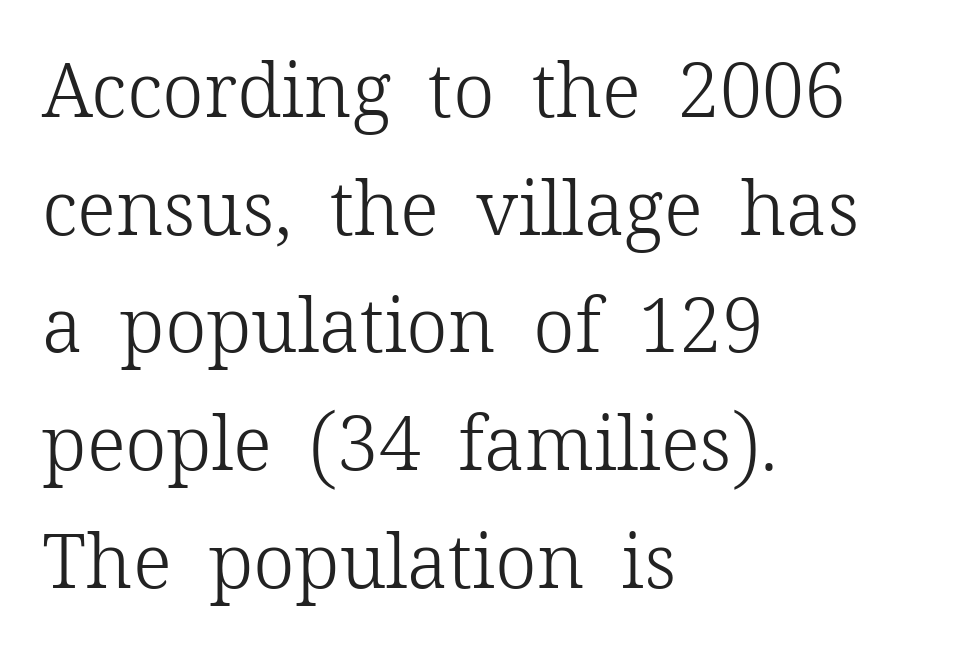
{"serif": "yes", "italic": "no", "bold": "no", "weight": "light", "width": "normal", "stroke_contrast": "low", "x_height": "medium", "monospaced": "no", "underline": "no", "align": "left", "line_spacing": "normal", "line_spacing_ratio": 1.57, "letter_spacing": "normal", "letter_spacing_em": 0.0, "glyph_px": 75}
